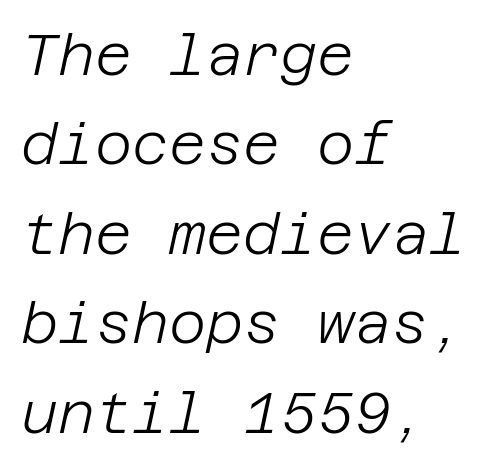
Type without underlining. Typeset ragged right — the left edge is the straight one. In terms of leading, this rendering sits right in the middle. The horizontal fit of the characters is conventional and even.
